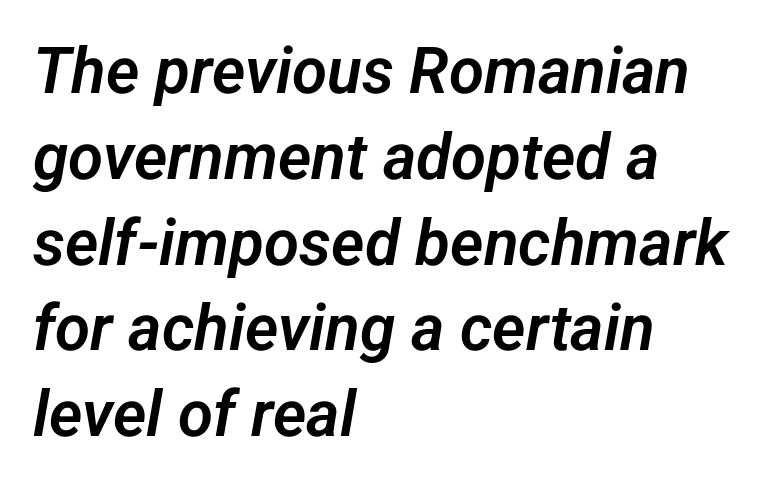
Visually the block forms a straight wall on the left and a jagged coastline on the right. Only glyphs here, with clear space below each row. The letters advance in unequal steps, a hallmark of proportional type. Are there feet on the stems? There aren't — it's a sans.
